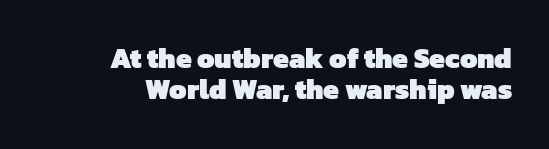
Q: Is the text bold? A: Yes.
Q: Is the typeface a serif or a sans-serif typeface? A: Sans-serif.
Q: Is the text underlined? A: No.
Q: How is the paragraph aligned? A: Right-aligned.
Q: Is the spacing between letters normal or unusually wide? A: Normal.
Q: Is the spacing between lines tight, normal or loose? A: Tight.
Q: Width (condensed, normal, or wide)? A: Normal.
Q: Stroke contrast? A: Low.
Q: x-height? A: Medium.
Q: Monospaced? A: No.
